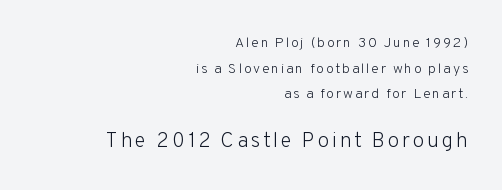
{"italic": "no", "bold": "no", "underline": "no", "align": "right", "line_spacing_ratio": 1.83, "larger_block": "second", "size_ratio": 1.5, "glyph_px": 21}
